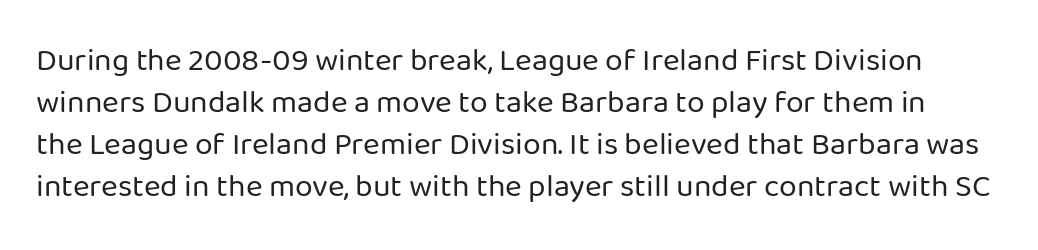
Compared with typical paragraphs, the rows here are spaced about the same. The strip under each line holds only bare page. You could call the tracking neutral — neither tight nor loose. The letters stand straight up with perfectly vertical stems. The passage shown is typeset with a sans-serif family.
